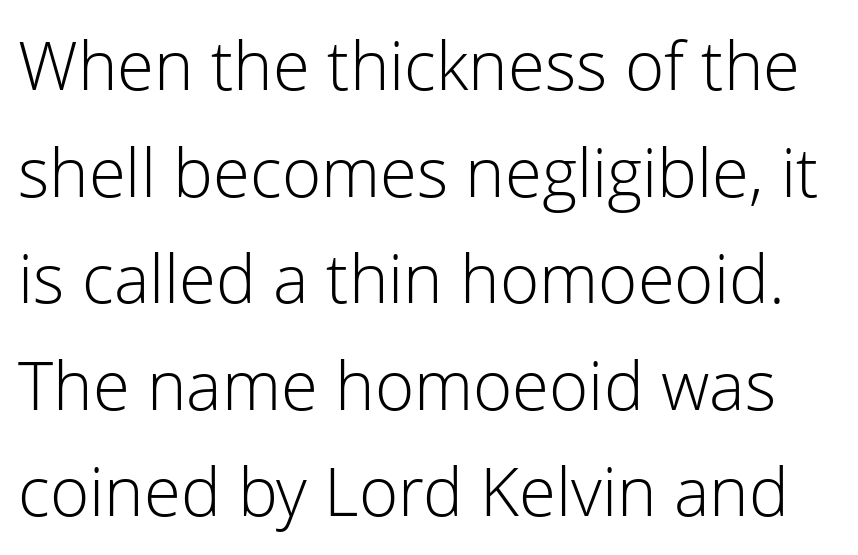
Q: Is the text bold? A: No.
Q: Is the text italic (slanted)? A: No, it is upright.
Q: Is the typeface a serif or a sans-serif typeface? A: Sans-serif.
Q: Is the text underlined? A: No.
Q: Is the spacing between letters normal or unusually wide? A: Normal.
Q: Is the spacing between lines tight, normal or loose? A: Normal.
Q: Width (condensed, normal, or wide)? A: Normal.
Q: Stroke contrast? A: Low.
Q: x-height? A: Medium.
Q: Monospaced? A: No.
